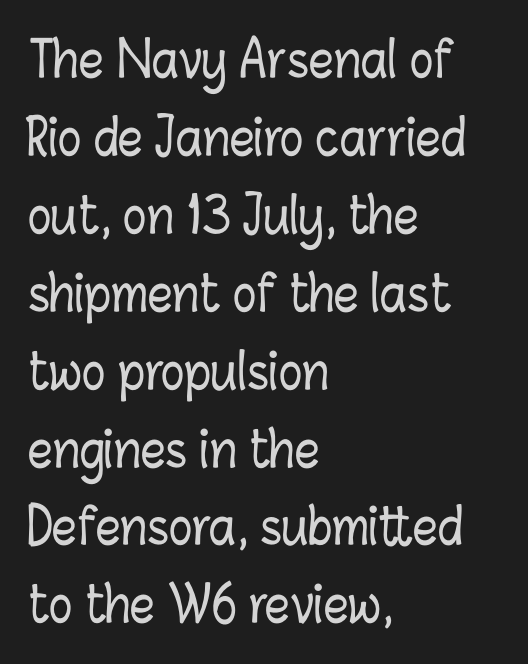
{"italic": "no", "width": "condensed", "stroke_contrast": "low", "x_height": "medium", "monospaced": "no", "underline": "no", "align": "left", "line_spacing": "normal", "line_spacing_ratio": 1.59, "letter_spacing": "normal", "letter_spacing_em": 0.0, "glyph_px": 49}
